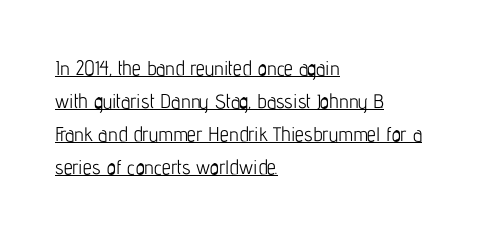
{"italic": "no", "bold": "no", "underline": "yes", "align": "left", "line_spacing": "normal", "line_spacing_ratio": 1.65, "letter_spacing": "normal", "letter_spacing_em": 0.0, "glyph_px": 20}
